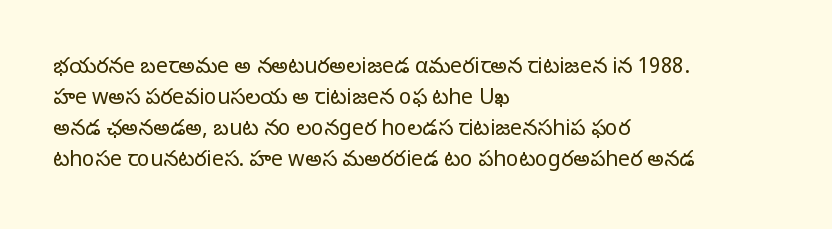
{"italic": "no", "bold": "no", "underline": "no", "align": "left", "line_spacing": "normal", "line_spacing_ratio": 1.48, "letter_spacing": "normal", "letter_spacing_em": 0.0, "glyph_px": 21}
